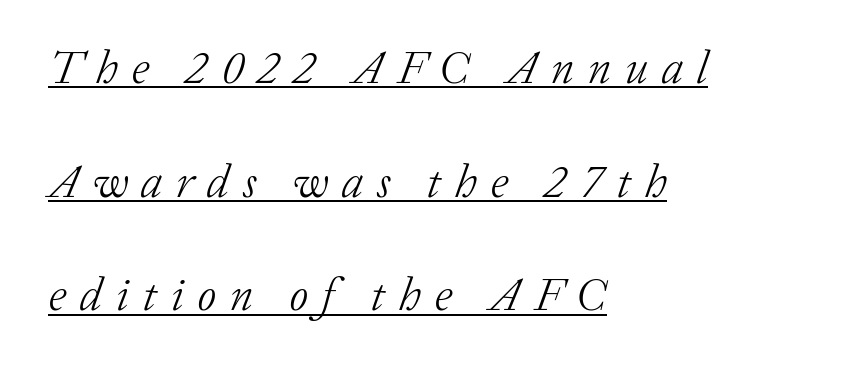
{"serif": "yes", "italic": "yes", "lean": "right", "slant_degrees": 20, "bold": "no", "weight": "light", "width": "normal", "stroke_contrast": "low", "x_height": "medium", "monospaced": "no", "underline": "yes", "align": "left", "line_spacing": "loose", "line_spacing_ratio": 2.47, "letter_spacing": "wide", "letter_spacing_em": 0.3, "glyph_px": 46}
